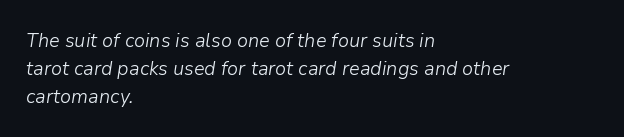
Clear beneath every line of the passage. Vertical spacing — default. Honestly, the letter spacing is just normal — you wouldn't notice it. The passage shown is not bold in any degree. Designer's note — italics engaged. The ragged edge is on the right, which tells us the setting is flush left.
